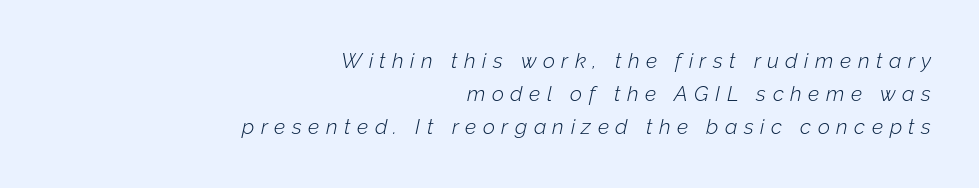
The image shows 21 px text type, italic (leaning right); set right-aligned, normal line spacing (1.58x), unusually wide letter spacing (+0.31 em), not underlined.
